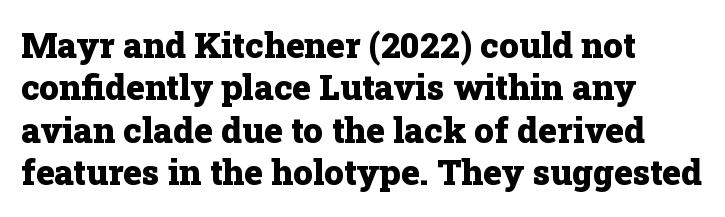
{"serif": "yes", "italic": "no", "bold": "yes", "weight": "heavy", "width": "normal", "stroke_contrast": "low", "x_height": "medium", "monospaced": "no", "underline": "no", "align": "left", "line_spacing_ratio": 1.21, "letter_spacing": "normal", "letter_spacing_em": 0.0, "glyph_px": 35}
